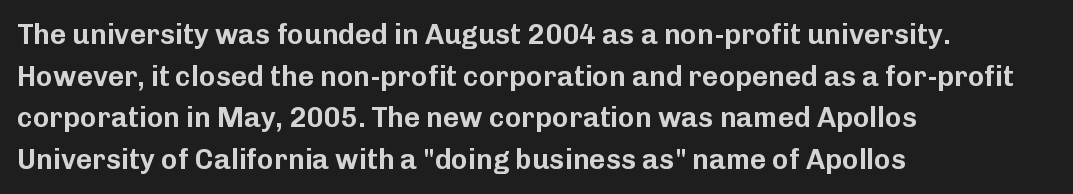
Q: Is the text italic (slanted)? A: No, it is upright.
Q: Is the typeface a serif or a sans-serif typeface? A: Sans-serif.
Q: Is the text underlined? A: No.
Q: How is the paragraph aligned? A: Left-aligned.
Q: Is the spacing between letters normal or unusually wide? A: Normal.
Q: Is the spacing between lines tight, normal or loose? A: Normal.
Q: Width (condensed, normal, or wide)? A: Normal.
Q: Stroke contrast? A: Low.
Q: x-height? A: Medium.
Q: Monospaced? A: No.
